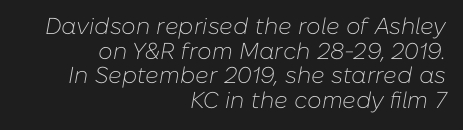
{"italic": "yes", "lean": "right", "slant_degrees": 10, "bold": "no", "underline": "no", "align": "right", "line_spacing": "tight", "line_spacing_ratio": 1.07, "letter_spacing": "normal", "letter_spacing_em": 0.0, "glyph_px": 23}
